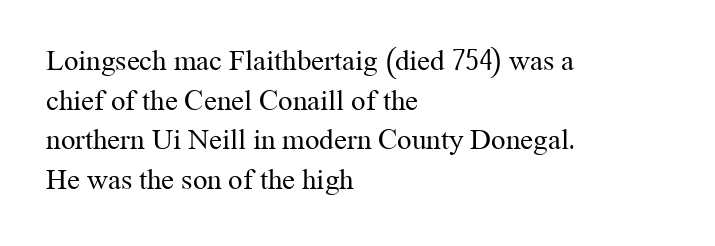
The image shows 29 px regular-weight serif type, upright; set left-aligned, normal line spacing (1.37x), normal letter spacing, not underlined; medium stroke contrast and a medium x-height.
